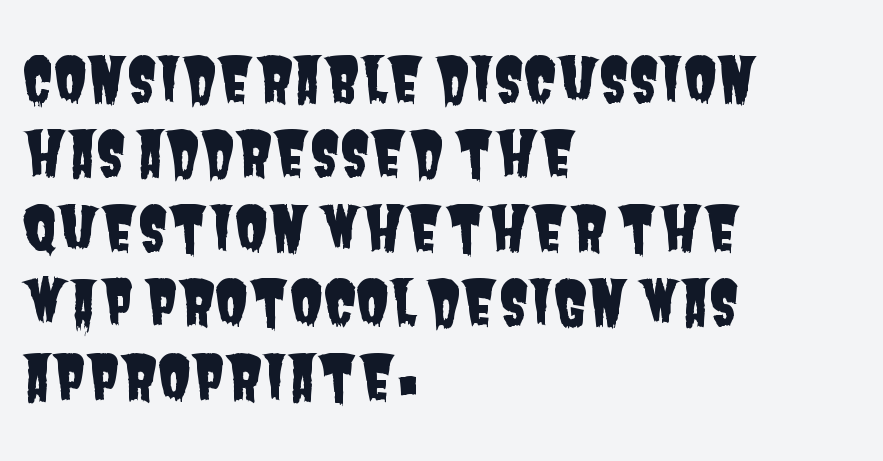
{"serif": "no", "width": "condensed", "stroke_contrast": "low", "x_height": "large", "monospaced": "no", "underline": "no", "align": "left", "line_spacing_ratio": 1.22, "letter_spacing": "normal", "letter_spacing_em": 0.0, "glyph_px": 61}
